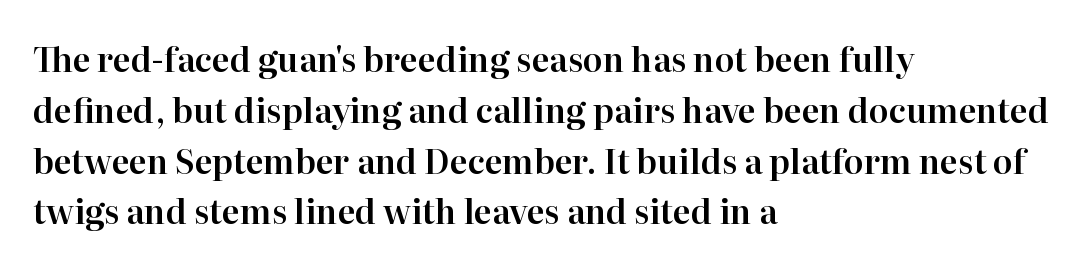
Q: Is the text italic (slanted)? A: No, it is upright.
Q: Is the typeface a serif or a sans-serif typeface? A: Serif.
Q: Is the text underlined? A: No.
Q: How is the paragraph aligned? A: Left-aligned.
Q: Is the spacing between letters normal or unusually wide? A: Normal.
Q: Is the spacing between lines tight, normal or loose? A: Normal.
Q: Width (condensed, normal, or wide)? A: Normal.
Q: Stroke contrast? A: High.
Q: x-height? A: Medium.
Q: Monospaced? A: No.
